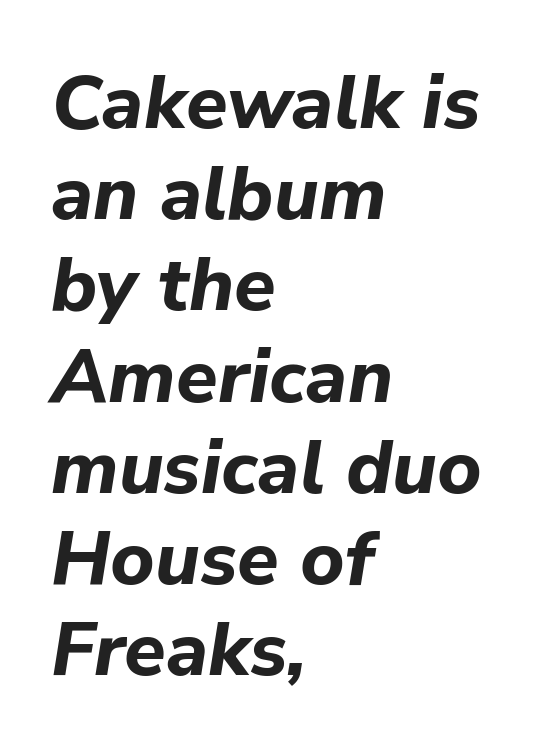
Q: Is the text bold? A: Yes.
Q: Is the text italic (slanted)? A: Yes, it leans right by about 9 degrees.
Q: Is the text underlined? A: No.
Q: How is the paragraph aligned? A: Left-aligned.
Q: Is the spacing between letters normal or unusually wide? A: Normal.
Q: Width (condensed, normal, or wide)? A: Normal.
Q: Stroke contrast? A: Low.
Q: x-height? A: Medium.
Q: Monospaced? A: No.
